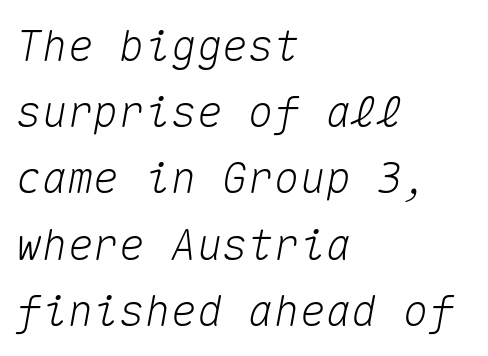
{"italic": "yes", "lean": "right", "slant_degrees": 10, "width": "normal", "stroke_contrast": "medium", "x_height": "medium", "monospaced": "yes", "underline": "no", "align": "left", "line_spacing": "normal", "line_spacing_ratio": 1.54, "letter_spacing": "normal", "letter_spacing_em": 0.0, "glyph_px": 43}
